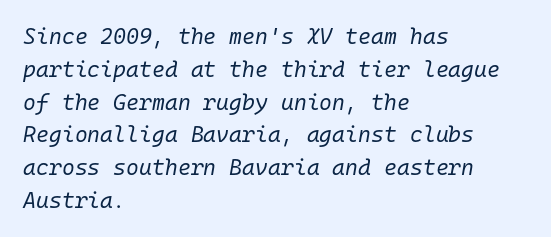
{"italic": "yes", "lean": "right", "slant_degrees": 10, "bold": "no", "underline": "no", "align": "left", "line_spacing": "normal", "line_spacing_ratio": 1.49, "letter_spacing": "normal", "letter_spacing_em": 0.0, "glyph_px": 22}
